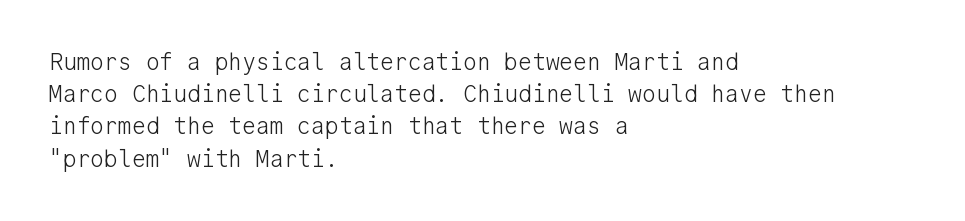
The image shows 23 px text type, upright; set left-aligned, normal line spacing (1.4x), normal letter spacing, not underlined.
